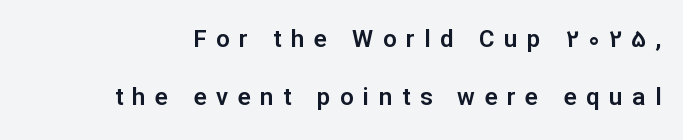
Observe the wide spacing: letters keep a clear distance from each other. Lines of text with bare space underneath. No italicization has been applied; the sample stays upright. The line-height multiplier appears high, well above default.
